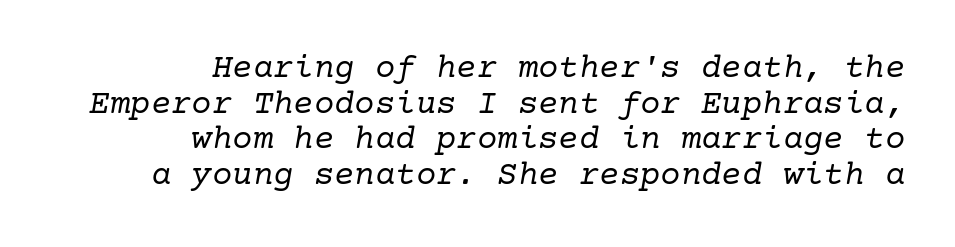
The image shows 34 px regular-weight serif type, italic (leaning right); set right-aligned, tight line spacing (1.05x), normal letter spacing, not underlined; low stroke contrast and a medium x-height.
